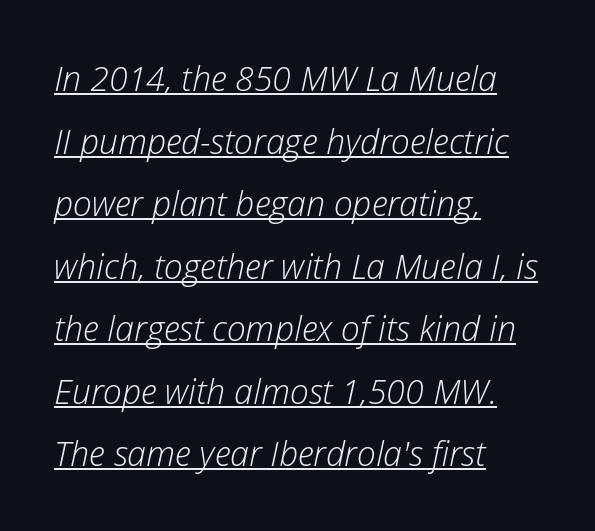
The image shows 34 px light type, italic (leaning right); set left-aligned, line spacing 1.84x, normal letter spacing, underlined; low stroke contrast and a medium x-height.
